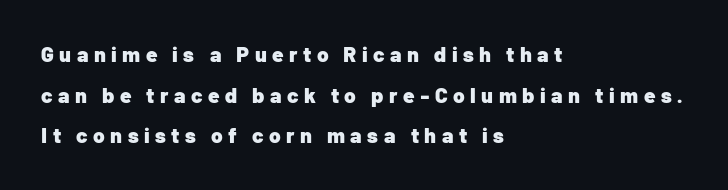
Q: Is the text bold? A: Yes.
Q: Is the text italic (slanted)? A: No, it is upright.
Q: Is the text underlined? A: No.
Q: How is the paragraph aligned? A: Left-aligned.
Q: Is the spacing between letters normal or unusually wide? A: Unusually wide.
Q: Is the spacing between lines tight, normal or loose? A: Loose.
